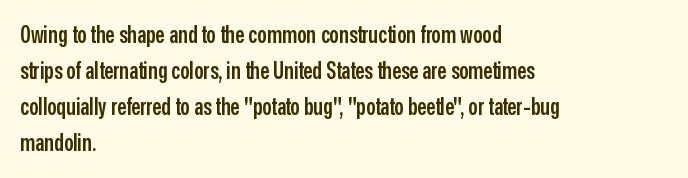
Q: Is the text bold? A: Semi-bold.
Q: Is the text italic (slanted)? A: No, it is upright.
Q: Is the text underlined? A: No.
Q: How is the paragraph aligned? A: Left-aligned.
Q: Is the spacing between letters normal or unusually wide? A: Normal.
Q: Is the spacing between lines tight, normal or loose? A: Normal.
